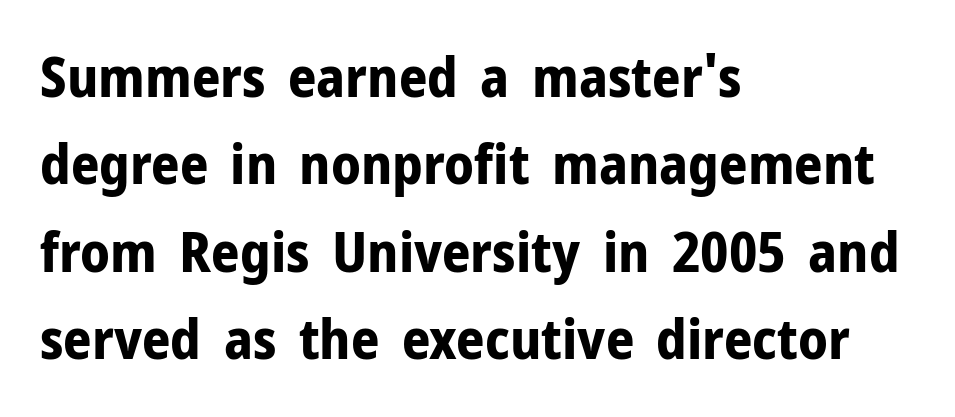
The image shows 56 px bold sans-serif type, upright; set left-aligned, normal line spacing (1.56x), normal letter spacing, not underlined; low stroke contrast and a medium x-height.
